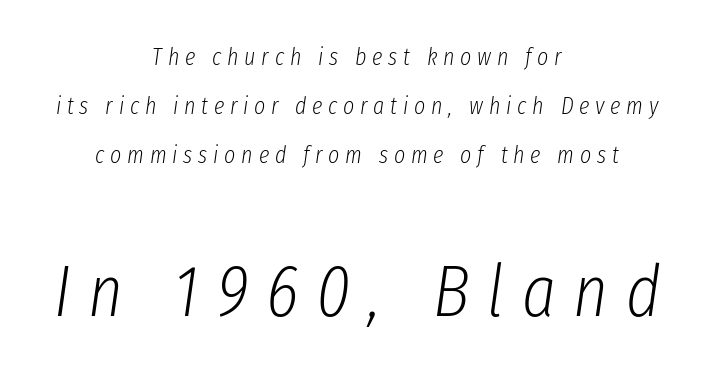
The strip under each line holds only bare page. Yep, that's italic — everything's leaning. In terms of letterspacing, this is a distinctly airy, spread setting. The designer dialed line spacing up above the default. This sample has the flowing, uneven cadence of proportional lettering.
